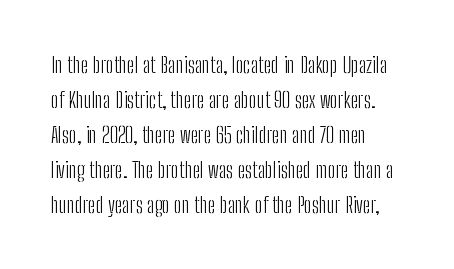
Q: Is the text bold? A: No.
Q: Is the text italic (slanted)? A: No, it is upright.
Q: Is the text underlined? A: No.
Q: How is the paragraph aligned? A: Left-aligned.
Q: Is the spacing between letters normal or unusually wide? A: Normal.
Q: Is the spacing between lines tight, normal or loose? A: Normal.
